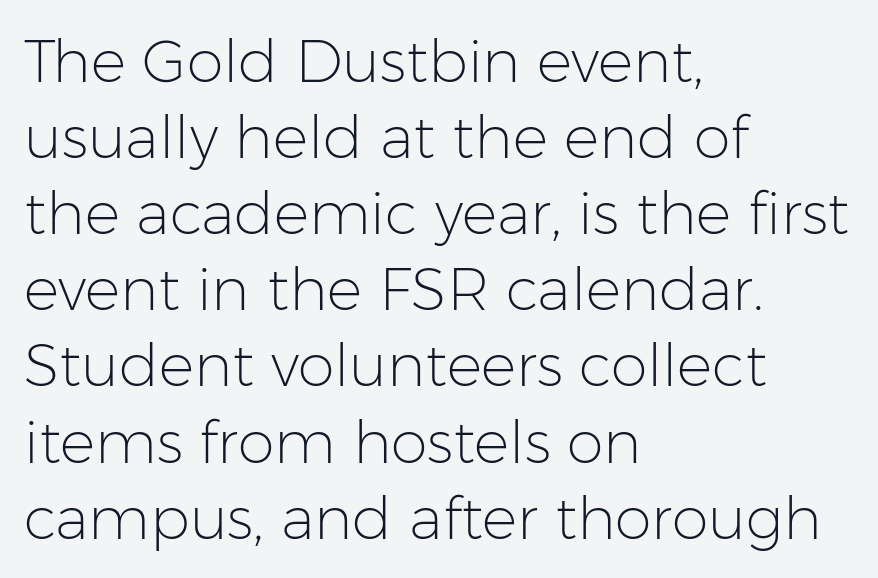
Here the glyphs are tracked normally, forming tight word shapes. No heavy texture on the line: the type isn't bold. Each row of text sits above clean, open space. This sample is left-justified, so line endings fall wherever the words run out. The face used here is proportionally spaced, like ordinary book or web type. Classification — sans serif.
